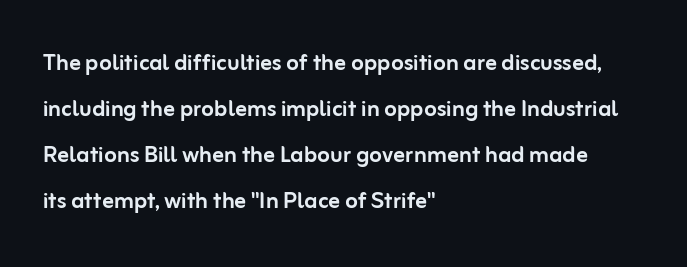
{"serif": "no", "italic": "no", "width": "normal", "stroke_contrast": "low", "x_height": "medium", "monospaced": "no", "underline": "no", "align": "left", "line_spacing": "normal", "line_spacing_ratio": 1.59, "letter_spacing": "normal", "letter_spacing_em": 0.0, "glyph_px": 29}
